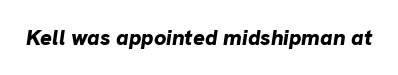
The image shows 22 px bold type, italic (leaning right); set normal letter spacing, not underlined.
